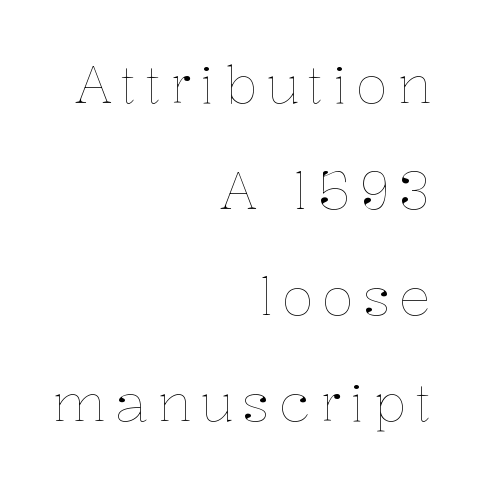
This rendering features lettering with no underline. Layout note: lines flush right. This sample has the flowing, uneven cadence of proportional lettering. The vertical gap from one line to the next is large.
